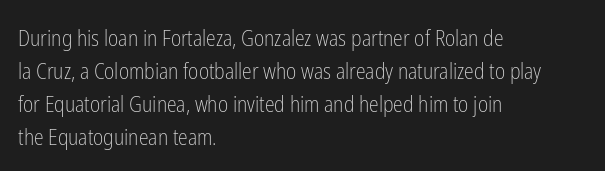
{"italic": "no", "bold": "no", "underline": "no", "align": "left", "line_spacing": "normal", "line_spacing_ratio": 1.5, "letter_spacing": "normal", "letter_spacing_em": 0.0, "glyph_px": 22}
